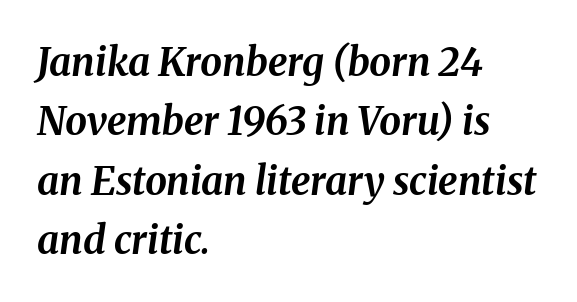
The image shows 39 px bold type, italic (leaning right); set left-aligned, normal line spacing (1.52x), normal letter spacing, not underlined; medium stroke contrast and a medium x-height.
